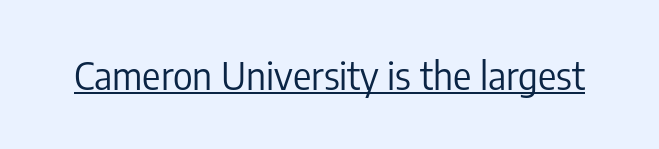
{"serif": "no", "italic": "no", "bold": "no", "weight": "regular", "width": "condensed", "stroke_contrast": "low", "x_height": "medium", "monospaced": "no", "underline": "yes", "letter_spacing": "normal", "letter_spacing_em": 0.0, "glyph_px": 38}
